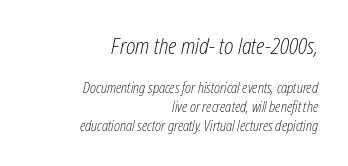
Q: Is the text bold? A: No.
Q: Is the text italic (slanted)? A: Yes, it leans right by about 12 degrees.
Q: Is the text underlined? A: No.
Q: How is the paragraph aligned? A: Right-aligned.
Q: Is the spacing between letters normal or unusually wide? A: Normal.
Q: Is the spacing between lines tight, normal or loose? A: Normal.
Q: Which block of text is set in a larger size, the first (top) or the second (bottom)? A: The first (top) one.
